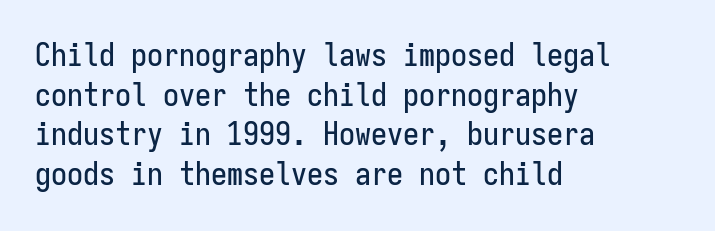
The image shows 32 px condensed sans-serif type, upright, monospaced; set left-aligned, line spacing 1.24x, normal letter spacing, not underlined; low stroke contrast and a medium x-height.
